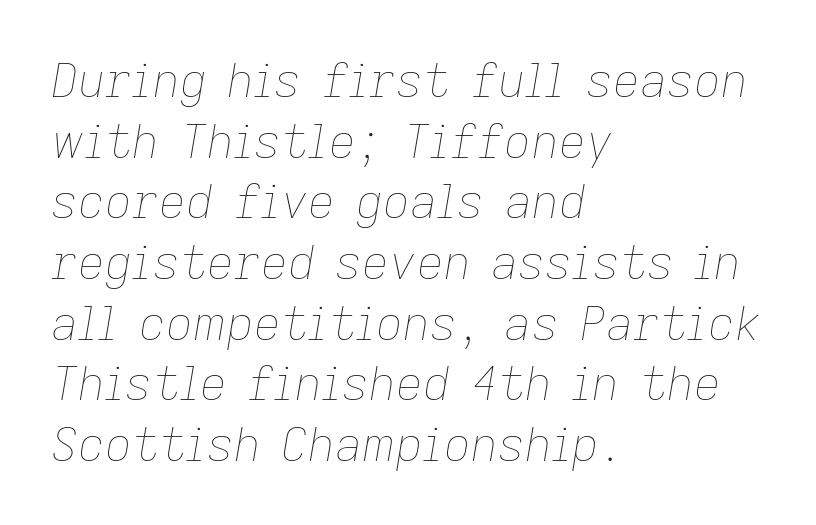
On a weight scale, this lands at 450 or below. The lines are quadded left. Vertically, the passage feels balanced, rows spaced as you'd expect. A clean baseline with only descenders dipping below it. Emphasis-style slanted type is in use. You could not count columns in this text — the font is proportionally spaced.
